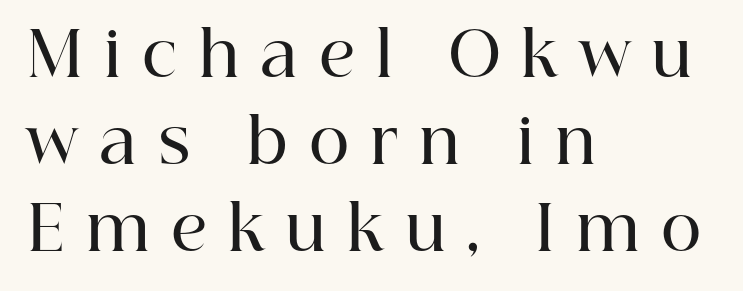
{"serif": "yes", "italic": "no", "bold": "semi", "weight": "semibold", "width": "normal", "stroke_contrast": "high", "x_height": "medium", "monospaced": "no", "underline": "no", "align": "left", "line_spacing": "normal", "line_spacing_ratio": 1.4, "letter_spacing": "wide", "letter_spacing_em": 0.34, "glyph_px": 62}
